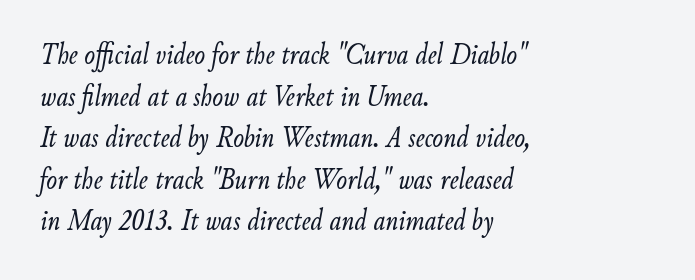
The image shows 32 px light, condensed type, italic (leaning right); set left-aligned, normal line spacing (1.3x), normal letter spacing, not underlined; low stroke contrast and a small x-height.
